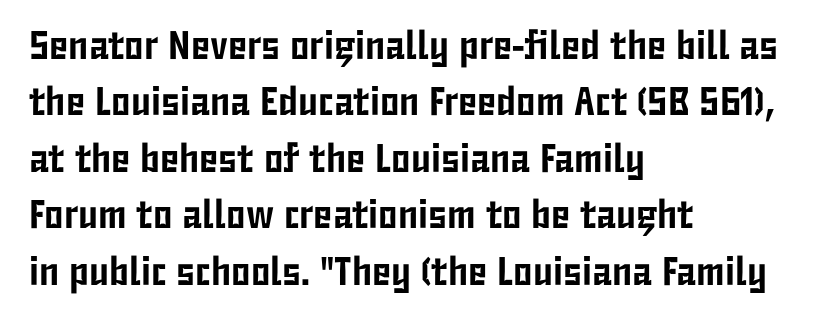
{"serif": "no", "italic": "no", "width": "condensed", "stroke_contrast": "low", "x_height": "medium", "monospaced": "no", "underline": "no", "align": "left", "line_spacing": "normal", "line_spacing_ratio": 1.41, "letter_spacing": "normal", "letter_spacing_em": 0.0, "glyph_px": 40}
